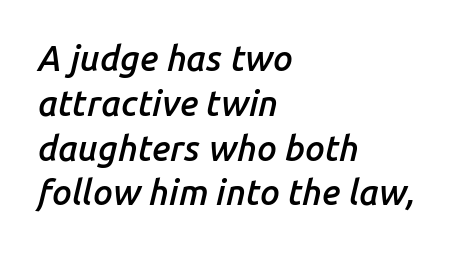
{"italic": "yes", "lean": "right", "slant_degrees": 14, "bold": "semi", "weight": "semibold", "width": "normal", "stroke_contrast": "low", "x_height": "medium", "monospaced": "no", "underline": "no", "align": "left", "line_spacing": "normal", "line_spacing_ratio": 1.28, "letter_spacing": "normal", "letter_spacing_em": 0.0, "glyph_px": 35}
